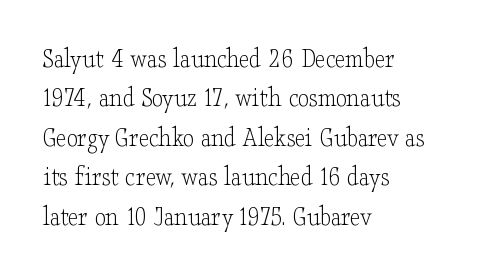
The image shows 28 px light, wide serif type, upright; set left-aligned, normal line spacing (1.41x), normal letter spacing, not underlined; low stroke contrast and a small x-height.
